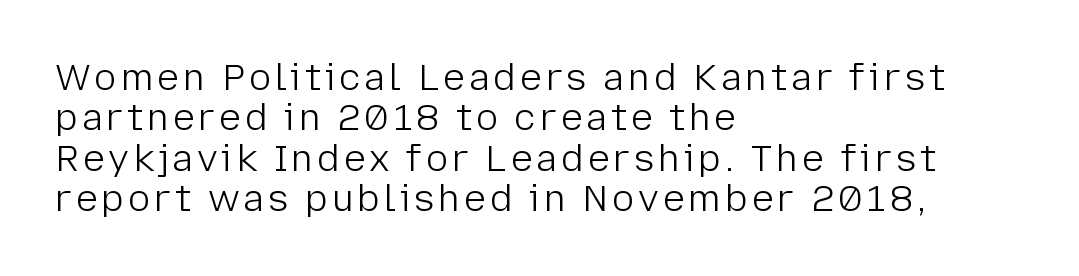
{"serif": "no", "italic": "no", "bold": "no", "weight": "light", "width": "normal", "stroke_contrast": "low", "x_height": "medium", "monospaced": "no", "underline": "no", "align": "left", "line_spacing": "tight", "line_spacing_ratio": 1.09, "glyph_px": 37}
